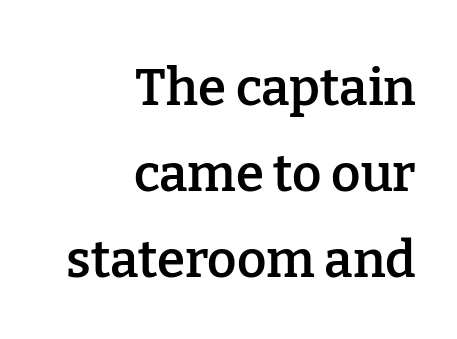
Q: Is the text bold? A: Semi-bold.
Q: Is the text italic (slanted)? A: No, it is upright.
Q: Is the typeface a serif or a sans-serif typeface? A: Serif.
Q: Is the text underlined? A: No.
Q: How is the paragraph aligned? A: Right-aligned.
Q: Is the spacing between letters normal or unusually wide? A: Normal.
Q: Is the spacing between lines tight, normal or loose? A: Normal.
Q: Width (condensed, normal, or wide)? A: Normal.
Q: Stroke contrast? A: Low.
Q: x-height? A: Medium.
Q: Monospaced? A: No.
